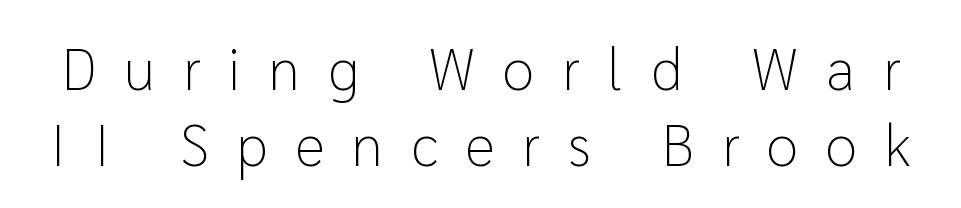
Q: Is the text bold? A: No.
Q: Is the text italic (slanted)? A: No, it is upright.
Q: Is the typeface a serif or a sans-serif typeface? A: Sans-serif.
Q: Is the text underlined? A: No.
Q: Is the spacing between letters normal or unusually wide? A: Unusually wide.
Q: Is the spacing between lines tight, normal or loose? A: Normal.
Q: Width (condensed, normal, or wide)? A: Normal.
Q: Stroke contrast? A: Low.
Q: x-height? A: Medium.
Q: Monospaced? A: No.
